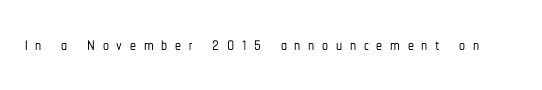
{"italic": "no", "underline": "no", "letter_spacing": "wide", "letter_spacing_em": 0.32, "glyph_px": 24}
